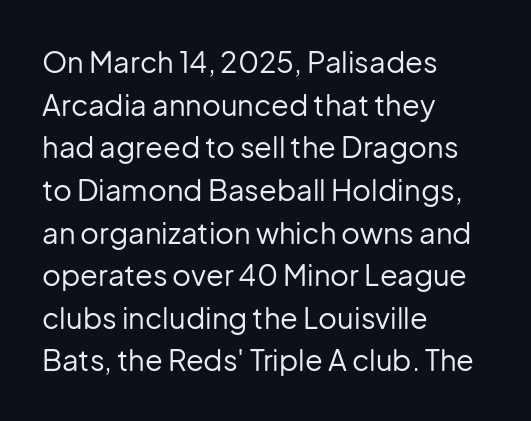
Q: Is the text bold? A: No.
Q: Is the text italic (slanted)? A: No, it is upright.
Q: Is the typeface a serif or a sans-serif typeface? A: Sans-serif.
Q: Is the text underlined? A: No.
Q: How is the paragraph aligned? A: Left-aligned.
Q: Is the spacing between letters normal or unusually wide? A: Normal.
Q: Is the spacing between lines tight, normal or loose? A: Normal.
Q: Width (condensed, normal, or wide)? A: Normal.
Q: Stroke contrast? A: Low.
Q: x-height? A: Medium.
Q: Monospaced? A: No.
